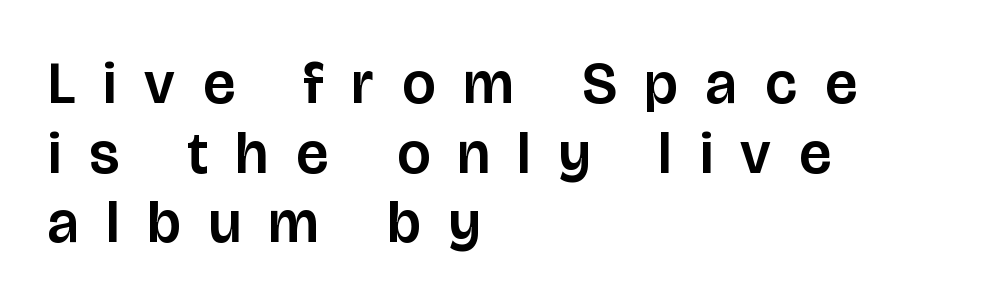
{"serif": "no", "italic": "no", "width": "normal", "stroke_contrast": "low", "x_height": "large", "monospaced": "no", "underline": "no", "align": "left", "line_spacing_ratio": 1.18, "letter_spacing": "wide", "letter_spacing_em": 0.48, "glyph_px": 59}
